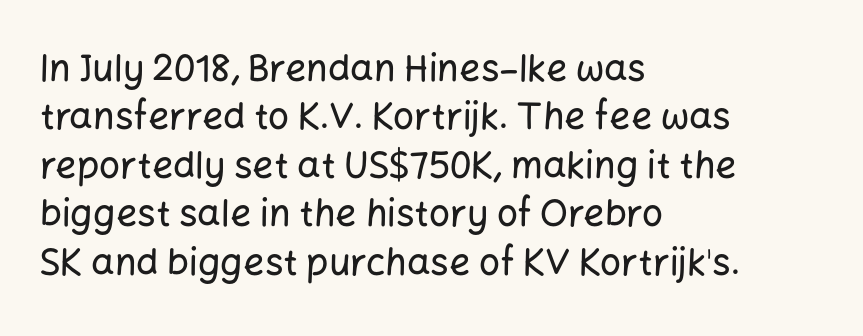
These lines keep a tight, regular rhythm from letter to letter. Classification — sans serif. The string is rendered with underlining switched off. These lines are rendered in a variable-pitch font.
